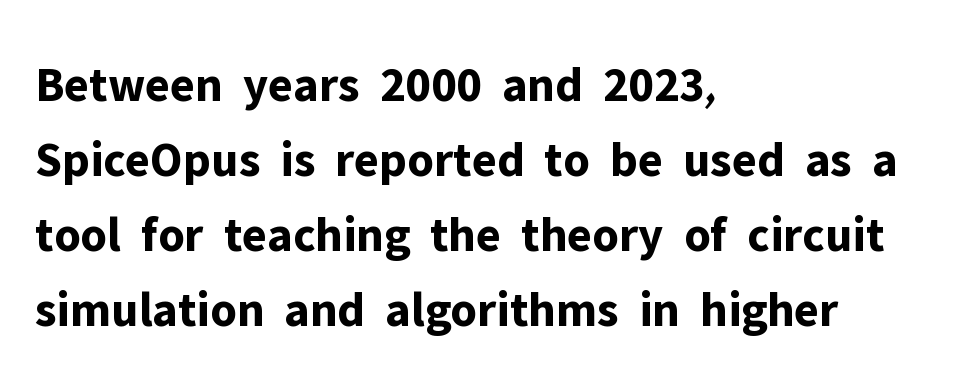
Plain, unruled lines of type. Horizontally, the lines are justified to the leading edge only. The letters sit at their default tracking, neither squeezed nor spread. The passage shown is typeset with a sans-serif family. You'd pick this weight for a headline — it's a proper bold. The passage shown is typed in a proportional face where columns would drift.
